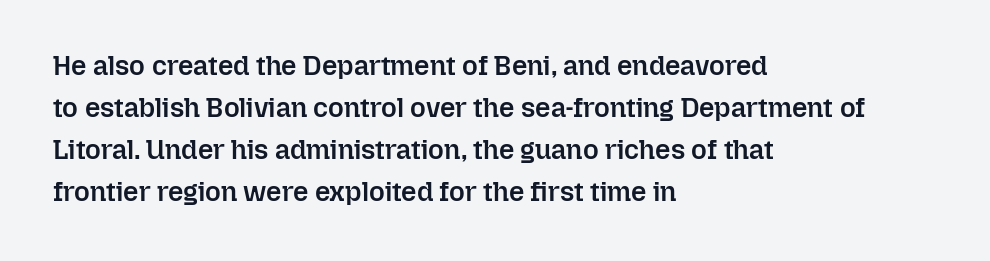
The image shows 27 px text type, upright; set left-aligned, normal line spacing (1.56x), normal letter spacing, not underlined.
